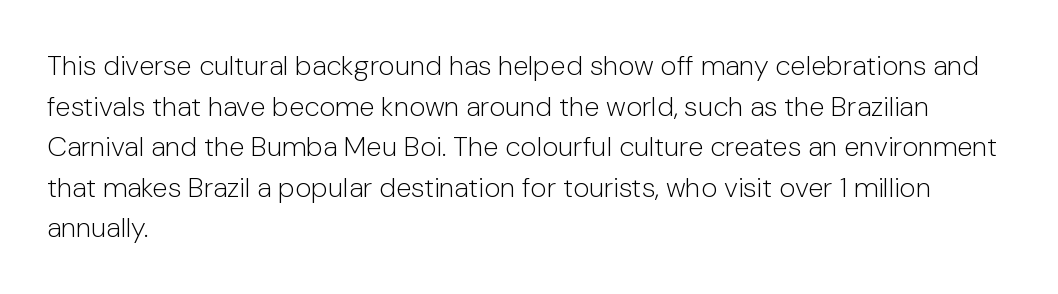
{"serif": "no", "italic": "no", "bold": "no", "weight": "light", "width": "normal", "stroke_contrast": "low", "x_height": "medium", "monospaced": "no", "underline": "no", "align": "left", "line_spacing": "normal", "line_spacing_ratio": 1.45, "letter_spacing": "normal", "letter_spacing_em": 0.0, "glyph_px": 28}
